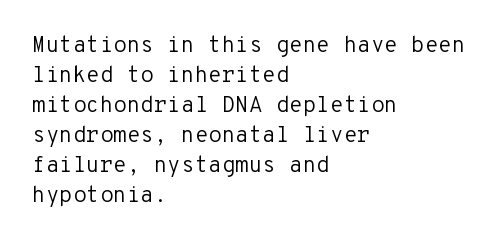
Reading down the column, the eye jumps a familiar distance to each next line. Left-aligned paragraph, ragged on the right. Check under the words: just untouched page. Nope, not italic — everything's standing straight.
